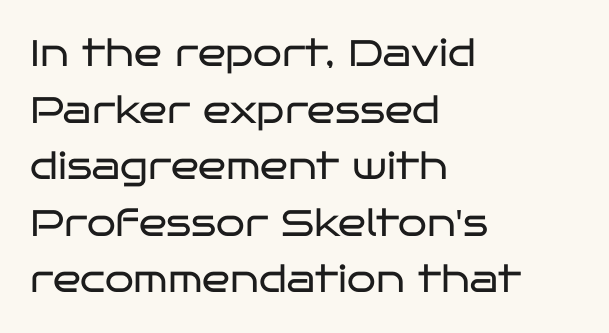
Q: Is the text bold? A: No.
Q: Is the text italic (slanted)? A: No, it is upright.
Q: Is the typeface a serif or a sans-serif typeface? A: Sans-serif.
Q: Is the text underlined? A: No.
Q: How is the paragraph aligned? A: Left-aligned.
Q: Is the spacing between letters normal or unusually wide? A: Normal.
Q: Is the spacing between lines tight, normal or loose? A: Normal.
Q: Width (condensed, normal, or wide)? A: Wide.
Q: Stroke contrast? A: Low.
Q: x-height? A: Large.
Q: Monospaced? A: No.
